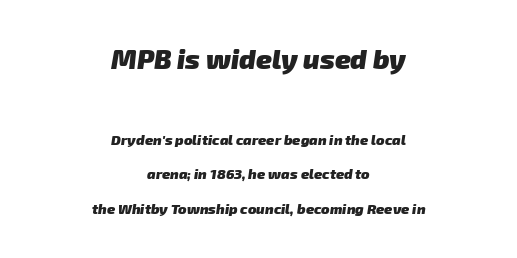
Q: Is the text bold? A: Yes.
Q: Is the text underlined? A: No.
Q: How is the paragraph aligned? A: Centered.
Q: Is the spacing between letters normal or unusually wide? A: Normal.
Q: Is the spacing between lines tight, normal or loose? A: Loose.
Q: Which block of text is set in a larger size, the first (top) or the second (bottom)? A: The first (top) one.
